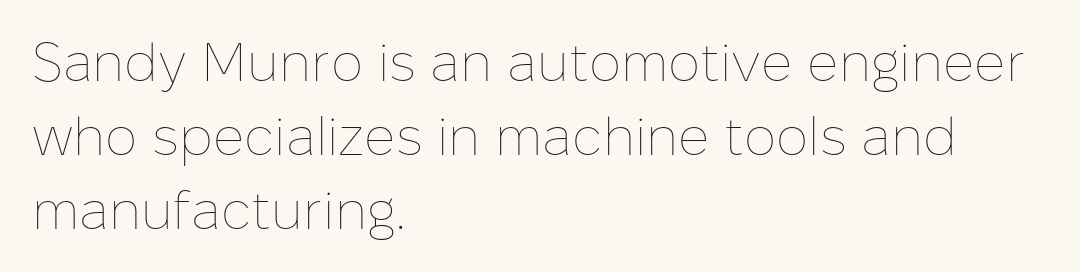
Q: Is the text bold? A: No.
Q: Is the text italic (slanted)? A: No, it is upright.
Q: Is the text underlined? A: No.
Q: How is the paragraph aligned? A: Left-aligned.
Q: Is the spacing between letters normal or unusually wide? A: Normal.
Q: Is the spacing between lines tight, normal or loose? A: Normal.
Q: Width (condensed, normal, or wide)? A: Normal.
Q: Stroke contrast? A: Low.
Q: x-height? A: Medium.
Q: Monospaced? A: No.
